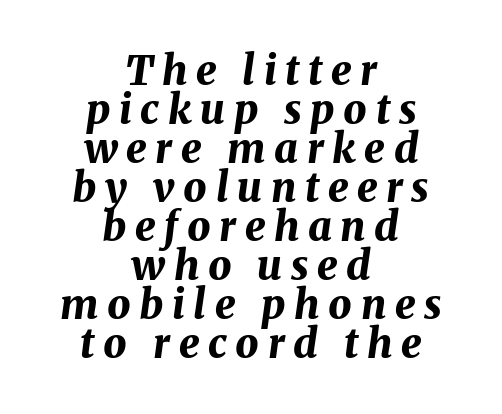
Only glyphs here, with clear space below each row. The rendering uses natural spacing where letterforms have individual widths. The line-height multiplier appears low, near solid setting. The paragraph has two soft edges and a firm central axis. Style check: oblique. The tracking jumps out immediately: characters are airy and widely separated.
